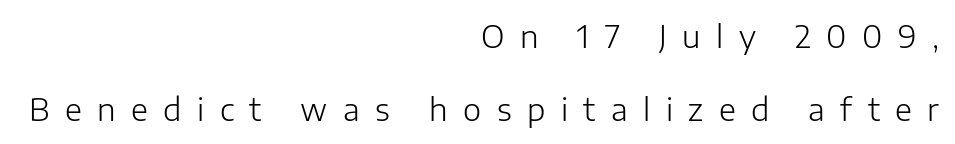
The image shows 31 px light sans-serif type, upright; set right-aligned, loose line spacing (2.34x), unusually wide letter spacing (+0.5 em), not underlined; low stroke contrast and a medium x-height.
